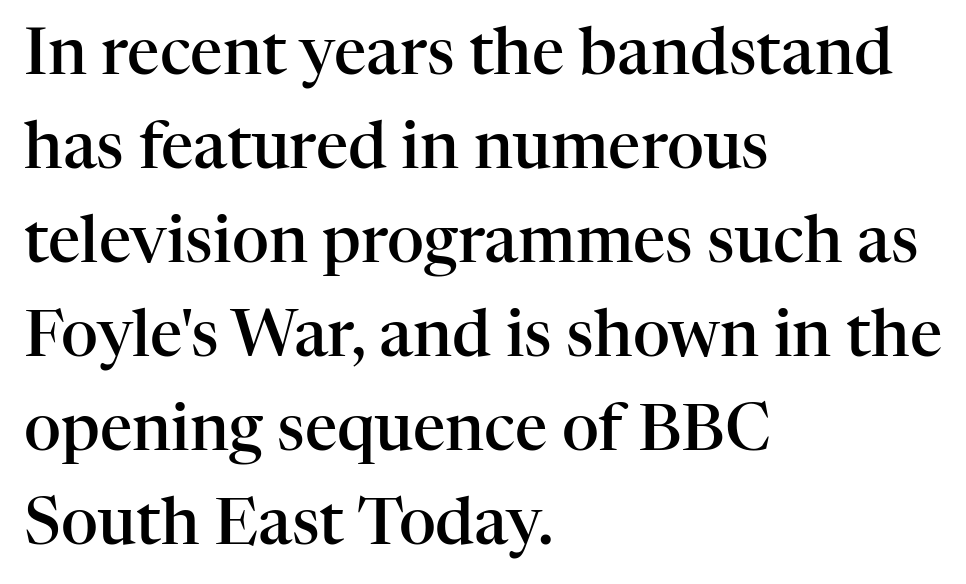
Q: Is the text bold? A: Semi-bold.
Q: Is the text italic (slanted)? A: No, it is upright.
Q: Is the typeface a serif or a sans-serif typeface? A: Serif.
Q: Is the text underlined? A: No.
Q: How is the paragraph aligned? A: Left-aligned.
Q: Is the spacing between letters normal or unusually wide? A: Normal.
Q: Is the spacing between lines tight, normal or loose? A: Normal.
Q: Width (condensed, normal, or wide)? A: Normal.
Q: Stroke contrast? A: High.
Q: x-height? A: Medium.
Q: Monospaced? A: No.
